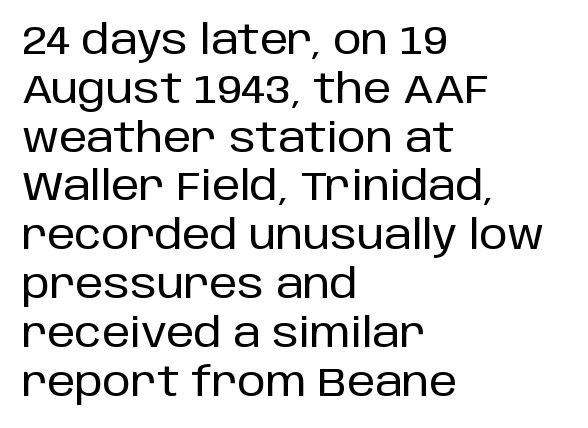
{"serif": "no", "italic": "no", "width": "normal", "stroke_contrast": "low", "x_height": "large", "monospaced": "no", "underline": "no", "align": "left", "line_spacing_ratio": 1.22, "letter_spacing": "normal", "letter_spacing_em": 0.0, "glyph_px": 40}
